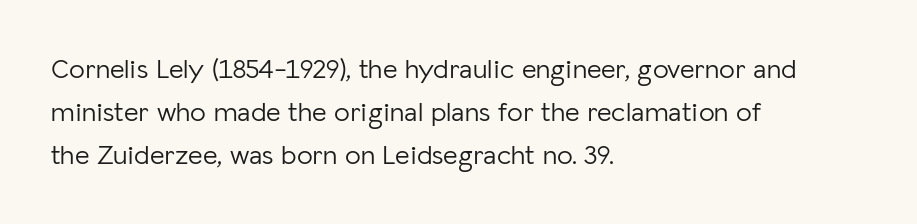
Q: Is the text bold? A: No.
Q: Is the text italic (slanted)? A: No, it is upright.
Q: Is the typeface a serif or a sans-serif typeface? A: Sans-serif.
Q: Is the text underlined? A: No.
Q: How is the paragraph aligned? A: Left-aligned.
Q: Is the spacing between letters normal or unusually wide? A: Normal.
Q: Is the spacing between lines tight, normal or loose? A: Normal.
Q: Width (condensed, normal, or wide)? A: Normal.
Q: Stroke contrast? A: Low.
Q: x-height? A: Medium.
Q: Monospaced? A: No.
